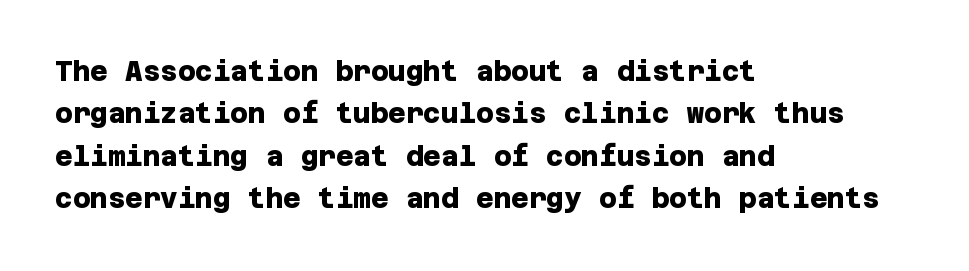
The letterforms sit shoulder to shoulder at normal distance. Typeset ragged right — the left edge is the straight one. The words here are not underlined. Regular leading. The characters look thick and weighty, a clear bold.
